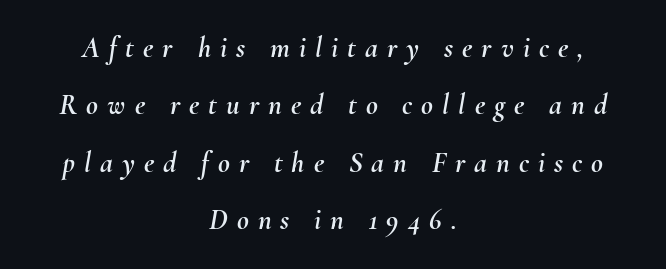
The image shows 29 px text type, italic (leaning right); set centered, loose line spacing (1.98x), unusually wide letter spacing (+0.31 em), not underlined; medium stroke contrast and a small x-height.
